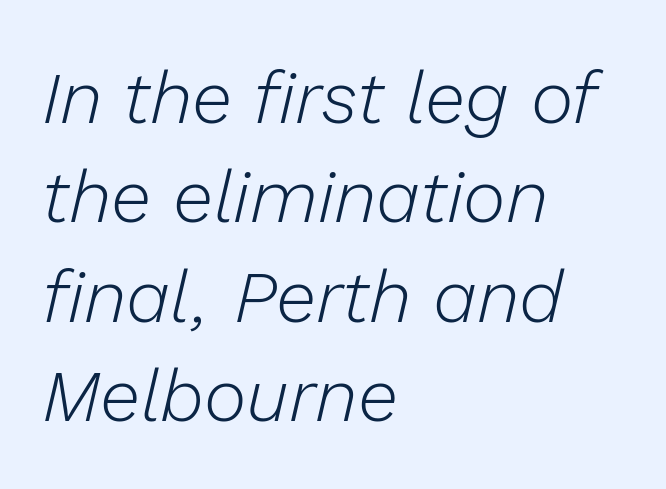
Nothing heavy about these letters — not bold at all. The designer left line spacing at the default. In terms of letterspacing, this is plain default setting. Typeset ragged right — the left edge is the straight one.
